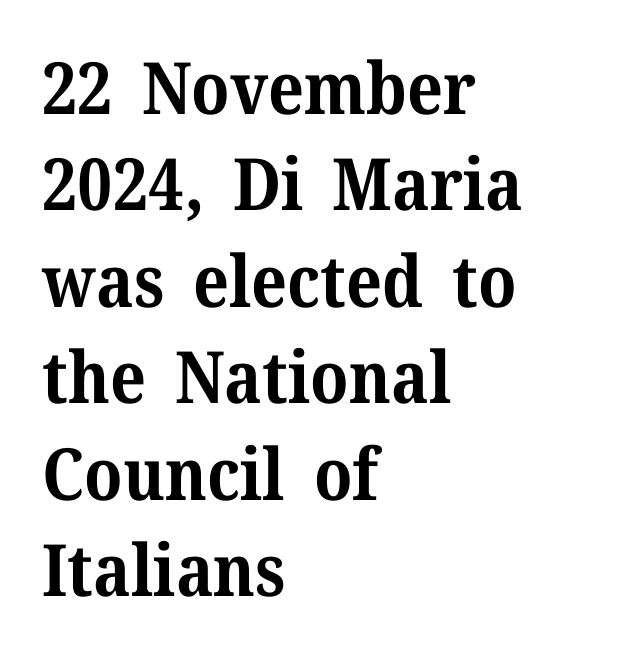
Q: Is the text bold? A: Yes.
Q: Is the text italic (slanted)? A: No, it is upright.
Q: Is the typeface a serif or a sans-serif typeface? A: Serif.
Q: Is the text underlined? A: No.
Q: How is the paragraph aligned? A: Left-aligned.
Q: Is the spacing between letters normal or unusually wide? A: Normal.
Q: Is the spacing between lines tight, normal or loose? A: Normal.
Q: Width (condensed, normal, or wide)? A: Normal.
Q: Stroke contrast? A: Medium.
Q: x-height? A: Medium.
Q: Monospaced? A: No.
